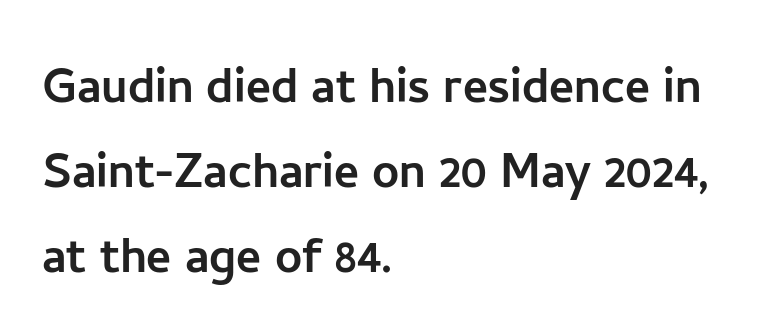
Each letter keeps its own natural width here, so spacing adapts to shape. Letter spacing: default. The compositor pushed each line to the left boundary. Any mark beneath the type? The region is blank.
